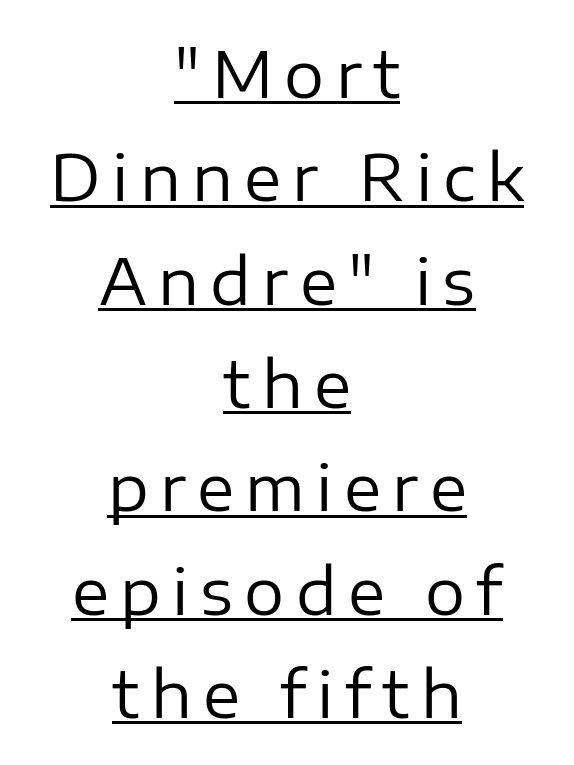
The image shows 63 px regular-weight sans-serif type, upright; set centered, normal line spacing (1.64x), underlined; low stroke contrast and a medium x-height.
